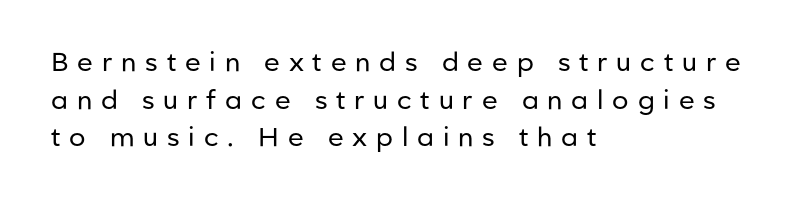
Tall strokes in this sample are plumb rather than angled. Weight class: somewhere from thin through regular. If you drew a ruler down the left edge, every line would touch it. Underline: absent. A typesetter would call this heavily tracked-out type.
